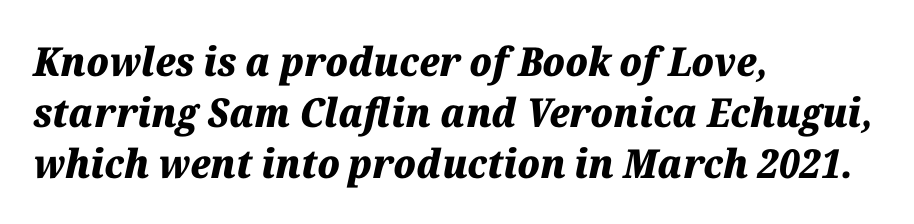
There is no visible air inserted between adjacent glyphs. Chunky letters — that's bold for sure. Italic? Definitely — the glyphs are oblique. The space beneath each line is pristine and unruled. Horizontal bands of white between lines are of average thickness. Spacing verdict: proportional, widths tailored to each character.
